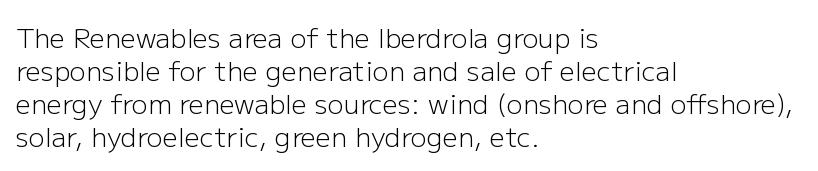
The type sits square on the baseline with zero lean. All the whitespace from short lines collects on the right. Students, note that the glyphs here touch the page at normal intervals. Weight class: somewhere from thin through regular. The foot of each line stays bare and open.
